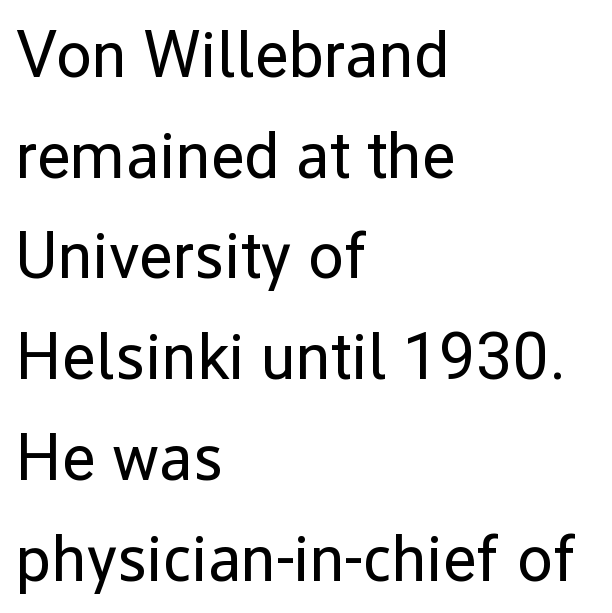
Visually the block forms a straight wall on the left and a jagged coastline on the right. Does the leading feel generous? No, just average. Character widths vary here, with narrow letters taking less room than wide ones. Letters rest on an invisible, unmarked baseline. These glyphs show unthickened strokes, regular width or finer.
